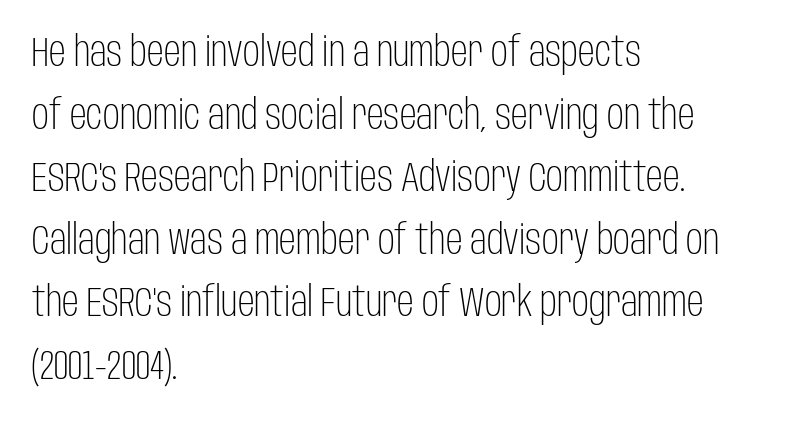
Each row of text sits above clean, open space. Think standard paragraph weight, or any step lighter than that. Inter-character spacing is left at the font's built-in metrics. The face used here is proportionally spaced, like ordinary book or web type. This rendering employs a face without finishing strokes, i.e., a sans-serif. The passage shown stacks its lines at a standard gap.
